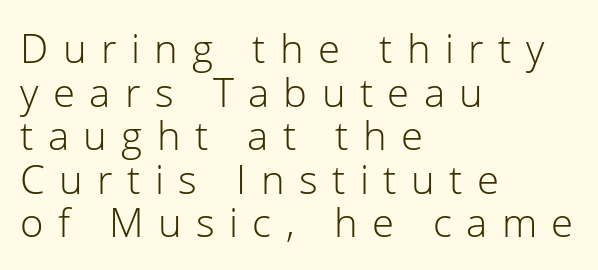
{"serif": "no", "italic": "no", "bold": "no", "weight": "light", "width": "normal", "stroke_contrast": "low", "x_height": "medium", "monospaced": "no", "underline": "no", "align": "left", "line_spacing": "tight", "line_spacing_ratio": 1.09, "letter_spacing": "wide", "letter_spacing_em": 0.36, "glyph_px": 40}
